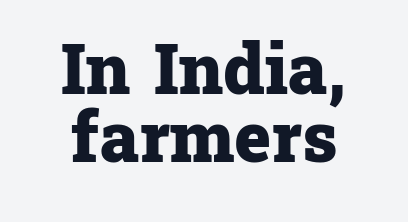
The image shows 70 px heavy serif type, upright; set centered, tight line spacing (0.97x), normal letter spacing, not underlined; low stroke contrast and a medium x-height.
